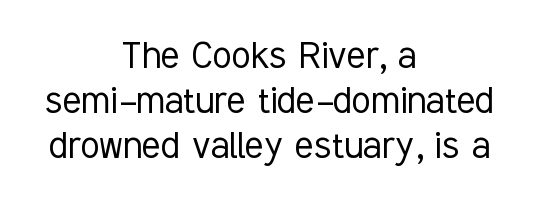
The image shows 44 px light, condensed sans-serif type, upright; set centered, tight line spacing (1.02x), normal letter spacing, not underlined; low stroke contrast and a medium x-height.
